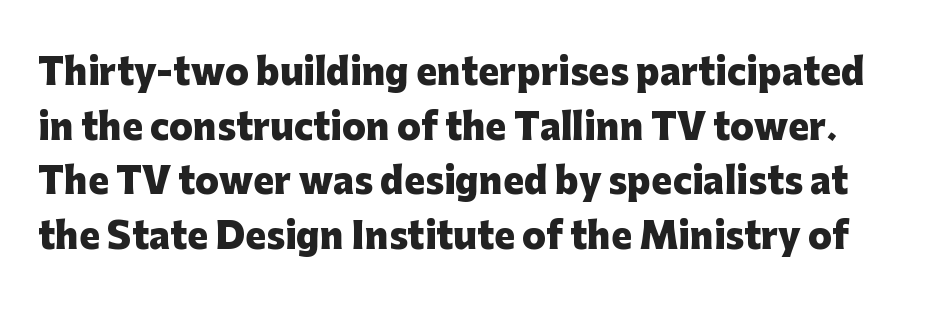
The leading is moderate, giving the passage an even texture. You could not count columns in this text — the font is proportionally spaced. The strip under each line holds only bare page. Type style note: lacks serifs. Weight: bold.
